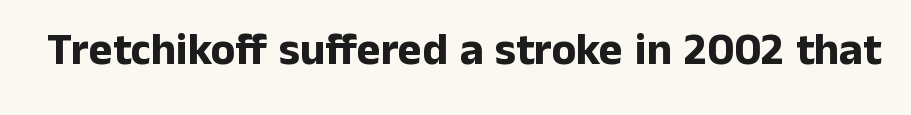
The image shows 45 px bold sans-serif type, upright; set normal letter spacing, not underlined; low stroke contrast and a medium x-height.
